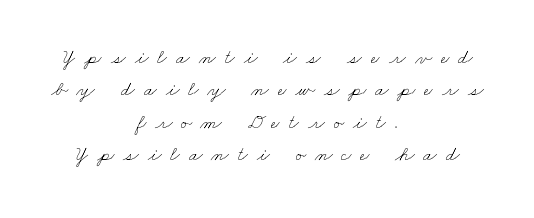
Q: Is the text bold? A: No.
Q: Is the text underlined? A: No.
Q: How is the paragraph aligned? A: Centered.
Q: Is the spacing between letters normal or unusually wide? A: Unusually wide.
Q: Is the spacing between lines tight, normal or loose? A: Normal.
